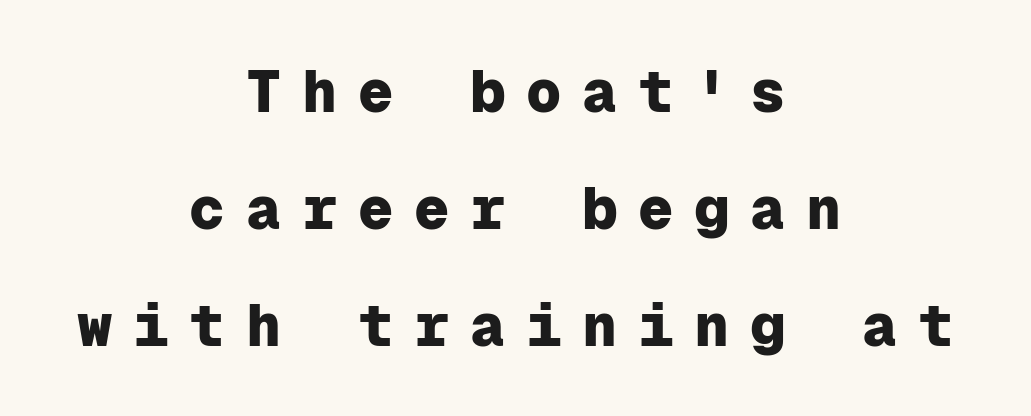
{"serif": "no", "italic": "no", "bold": "yes", "weight": "heavy", "width": "normal", "stroke_contrast": "low", "x_height": "medium", "monospaced": "yes", "underline": "no", "align": "center", "line_spacing": "loose", "line_spacing_ratio": 1.98, "letter_spacing": "wide", "letter_spacing_em": 0.35, "glyph_px": 59}
